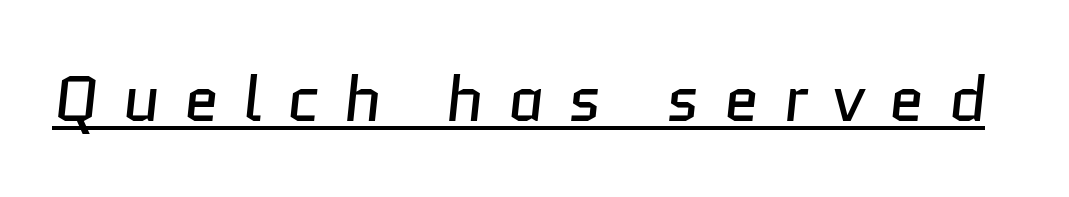
{"serif": "no", "bold": "no", "weight": "regular", "width": "normal", "stroke_contrast": "low", "x_height": "medium", "monospaced": "no", "underline": "yes", "letter_spacing": "wide", "letter_spacing_em": 0.37, "glyph_px": 64}
